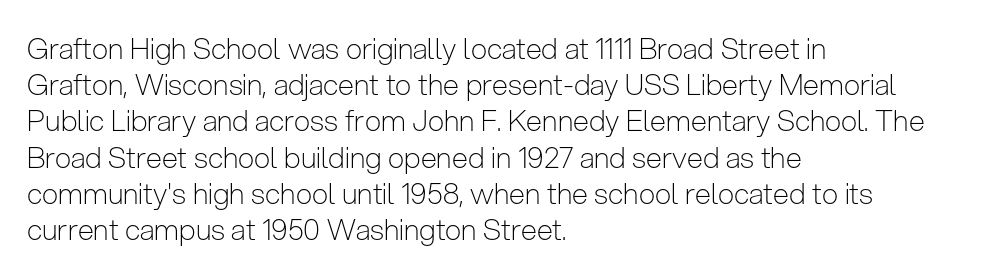
{"serif": "no", "italic": "no", "bold": "no", "weight": "light", "width": "condensed", "stroke_contrast": "low", "x_height": "medium", "monospaced": "no", "underline": "no", "align": "left", "line_spacing": "normal", "line_spacing_ratio": 1.25, "letter_spacing": "normal", "letter_spacing_em": 0.0, "glyph_px": 29}
